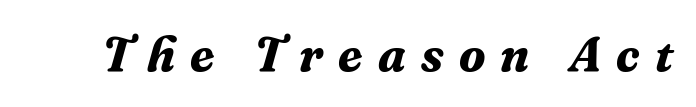
Q: Is the text bold? A: Yes.
Q: Is the text italic (slanted)? A: Yes, it leans right by about 16 degrees.
Q: Is the typeface a serif or a sans-serif typeface? A: Serif.
Q: Is the text underlined? A: No.
Q: Is the spacing between letters normal or unusually wide? A: Unusually wide.
Q: Width (condensed, normal, or wide)? A: Normal.
Q: Stroke contrast? A: Medium.
Q: x-height? A: Medium.
Q: Monospaced? A: No.
